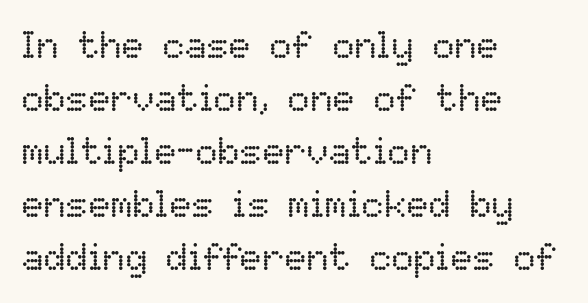
{"italic": "no", "bold": "no", "weight": "regular", "width": "normal", "stroke_contrast": "low", "x_height": "medium", "monospaced": "no", "underline": "no", "align": "left", "line_spacing": "normal", "line_spacing_ratio": 1.43, "letter_spacing": "normal", "letter_spacing_em": 0.0, "glyph_px": 37}
